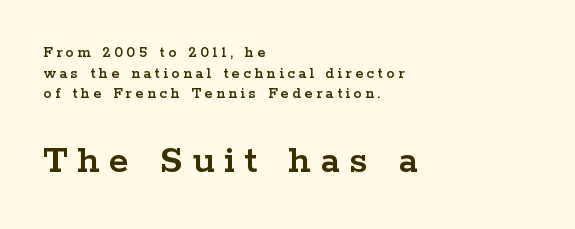
The letters in the lower block stand taller than those in the block above. Line spacing here is normal. The specimen omits any rule beneath the text block's lines. The passage is arranged the way most books set body copy — flush left. Does extra space separate the letters? Yes, quite a lot of it.
